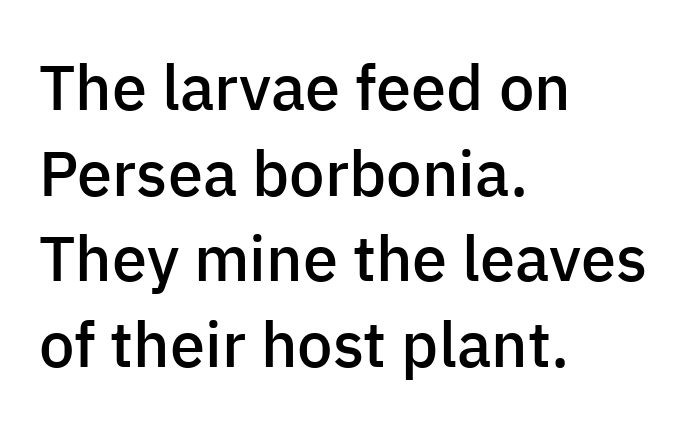
{"serif": "no", "italic": "no", "bold": "semi", "weight": "semibold", "width": "normal", "stroke_contrast": "low", "x_height": "medium", "monospaced": "no", "underline": "no", "align": "left", "line_spacing": "normal", "line_spacing_ratio": 1.36, "letter_spacing": "normal", "letter_spacing_em": 0.0, "glyph_px": 63}
